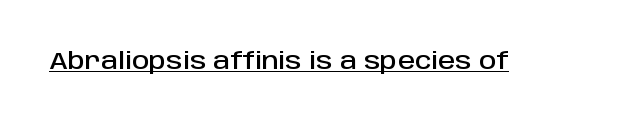
The image shows 24 px text type, upright; set normal letter spacing, underlined.
